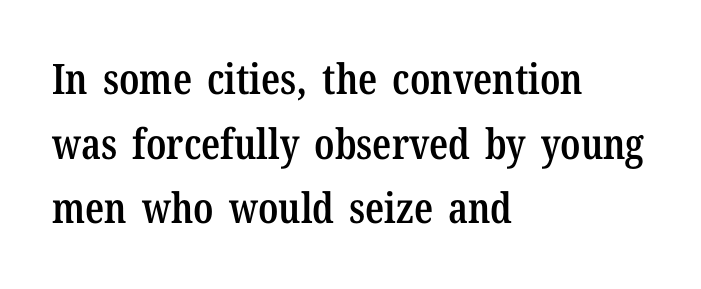
{"serif": "yes", "italic": "no", "bold": "semi", "weight": "semibold", "width": "condensed", "stroke_contrast": "low", "x_height": "medium", "monospaced": "no", "underline": "no", "align": "left", "line_spacing": "normal", "line_spacing_ratio": 1.54, "letter_spacing": "normal", "letter_spacing_em": 0.0, "glyph_px": 42}
